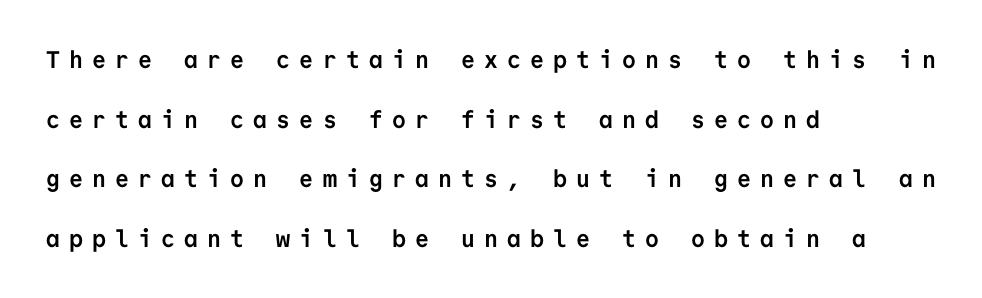
{"italic": "no", "bold": "yes", "underline": "no", "align": "left", "line_spacing": "loose", "line_spacing_ratio": 2.48, "letter_spacing": "wide", "letter_spacing_em": 0.38, "glyph_px": 24}
